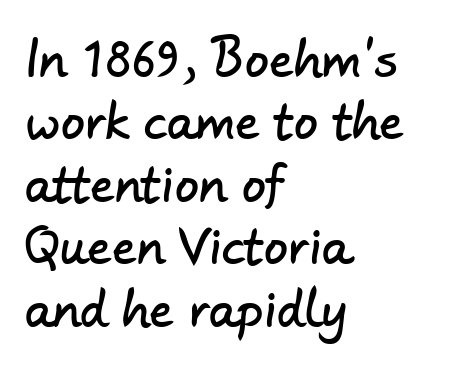
The image shows 48 px sans-serif type; set left-aligned, normal line spacing (1.3x), normal letter spacing, not underlined; low stroke contrast and a small x-height.
